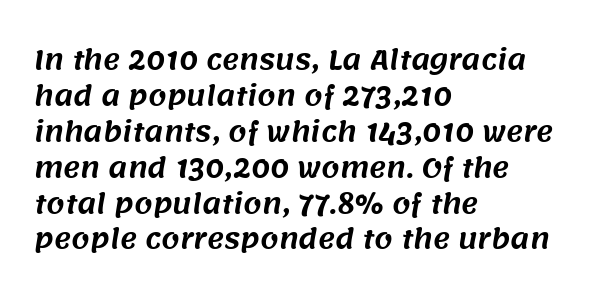
{"underline": "no", "align": "left", "line_spacing": "normal", "line_spacing_ratio": 1.38, "letter_spacing": "normal", "letter_spacing_em": 0.0, "glyph_px": 26}
